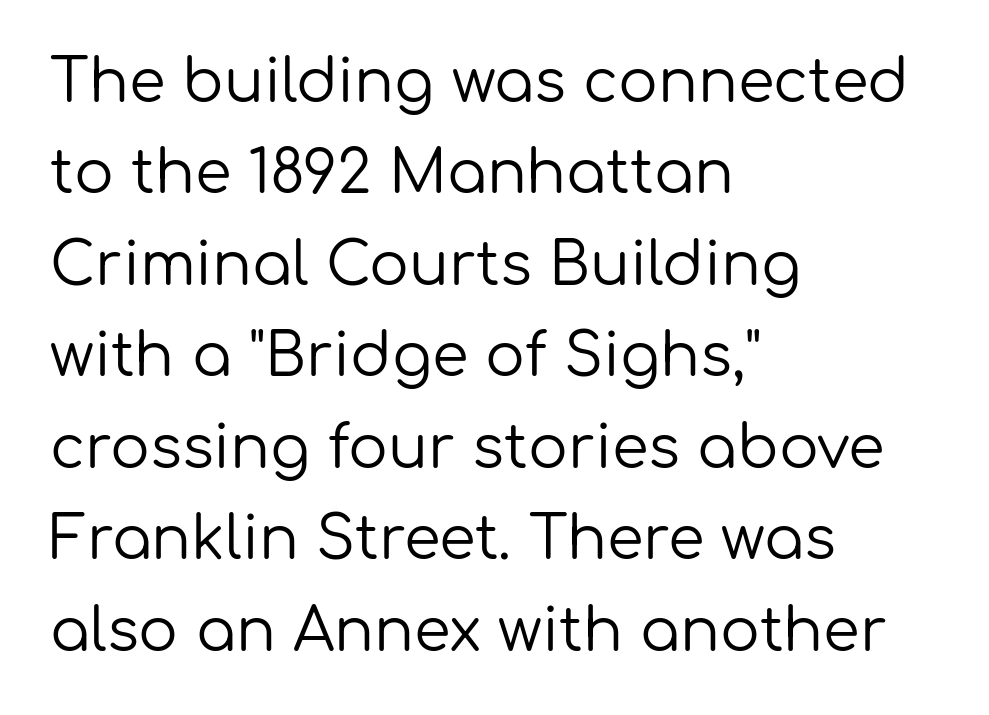
In terms of letterform style, serifs are entirely absent. Every character sits straight up, as roman type does. The tracking reads as untouched default to a designer's eye. Is the type heavy? It reads as light-to-regular instead. Do the characters align in a grid? No, the font is proportional. The lines in this sample share a left origin and differ only in where they stop.
